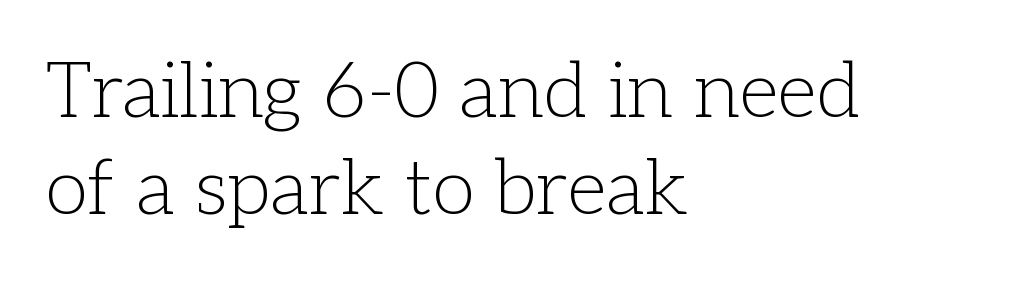
The image shows 78 px light serif type, upright; set left-aligned, line spacing 1.24x, normal letter spacing, not underlined; low stroke contrast and a medium x-height.
